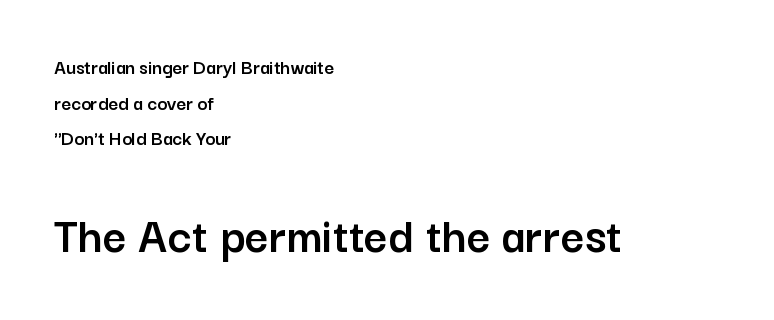
The typography opts for an upright posture over an oblique one. Grotesque or geometric, the face here clearly has no serifs. Caption: standard tracking, unaltered. Type size steps up from the first block to the second.
